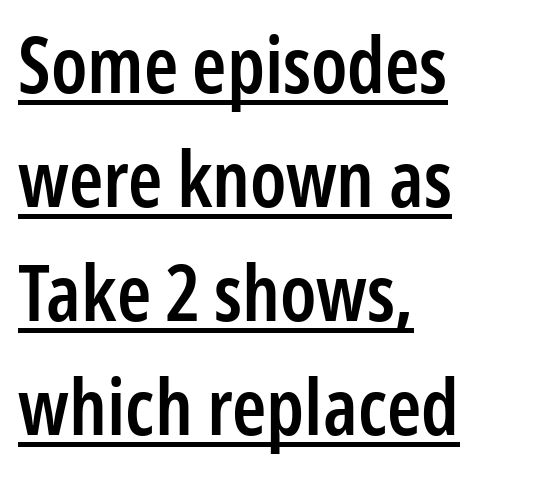
The image shows 78 px semibold, condensed sans-serif type, upright; set left-aligned, normal line spacing (1.46x), normal letter spacing, underlined; low stroke contrast and a medium x-height.
